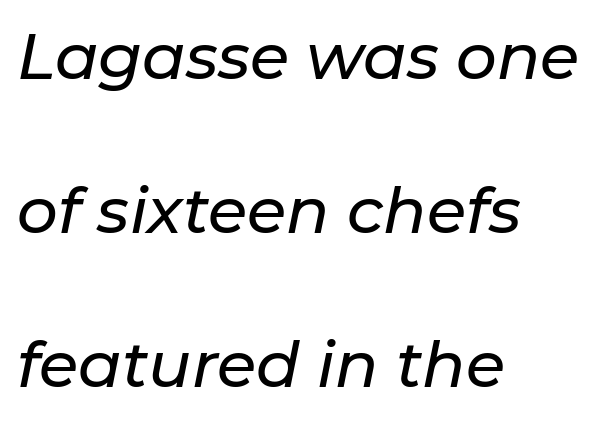
Q: Is the text italic (slanted)? A: Yes, it leans right by about 11 degrees.
Q: Is the text underlined? A: No.
Q: How is the paragraph aligned? A: Left-aligned.
Q: Is the spacing between letters normal or unusually wide? A: Normal.
Q: Is the spacing between lines tight, normal or loose? A: Loose.
Q: Width (condensed, normal, or wide)? A: Normal.
Q: Stroke contrast? A: Low.
Q: x-height? A: Medium.
Q: Monospaced? A: No.
